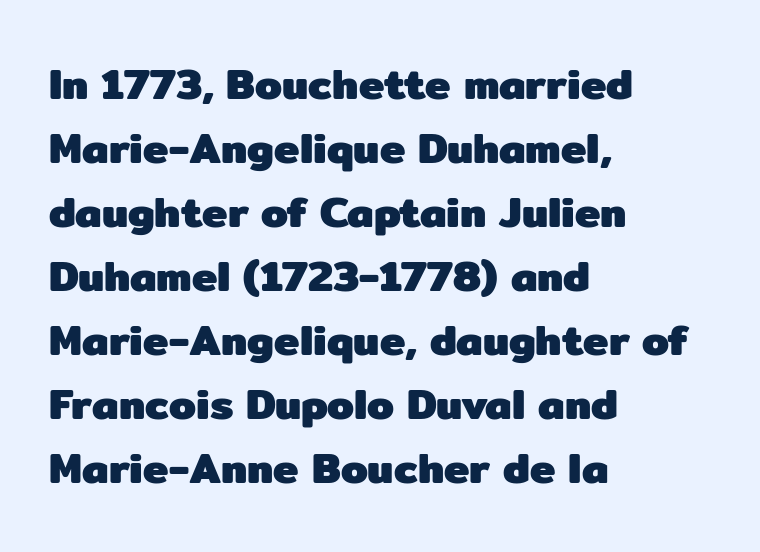
Q: Is the text bold? A: Yes.
Q: Is the text italic (slanted)? A: No, it is upright.
Q: Is the typeface a serif or a sans-serif typeface? A: Sans-serif.
Q: Is the text underlined? A: No.
Q: How is the paragraph aligned? A: Left-aligned.
Q: Is the spacing between letters normal or unusually wide? A: Normal.
Q: Is the spacing between lines tight, normal or loose? A: Normal.
Q: Width (condensed, normal, or wide)? A: Normal.
Q: Stroke contrast? A: Low.
Q: x-height? A: Medium.
Q: Monospaced? A: No.
